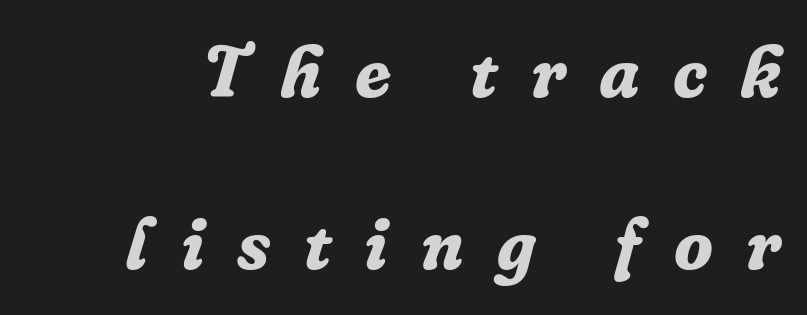
These lines were composed using italics. Check the space under the baseline: it is left empty. Little horizontal feet cap the strokes, marking this as serif type. Spacing between characters has been opened up far beyond the box default.
